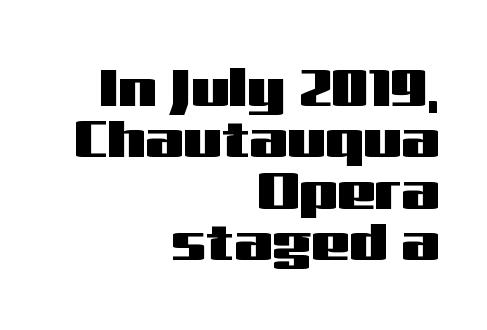
{"serif": "no", "italic": "no", "width": "wide", "stroke_contrast": "medium", "x_height": "medium", "monospaced": "no", "underline": "no", "align": "right", "line_spacing": "tight", "line_spacing_ratio": 0.95, "letter_spacing": "normal", "letter_spacing_em": 0.0, "glyph_px": 54}
